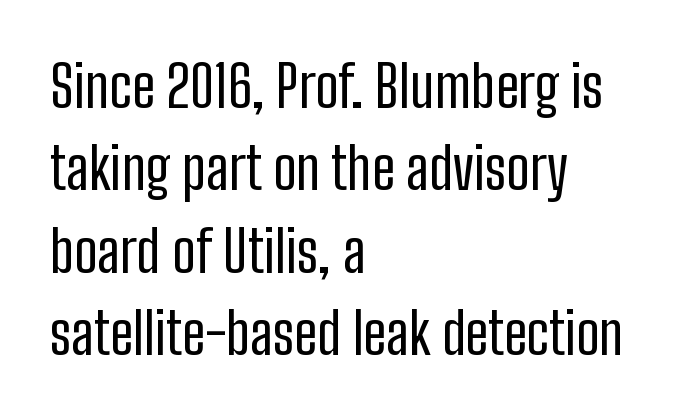
The designer went with a sans here, leaving each stem footless. These lines are rendered in a variable-pitch font. Where is the straight margin? On the left. The letters sit at their default tracking, neither squeezed nor spread.
